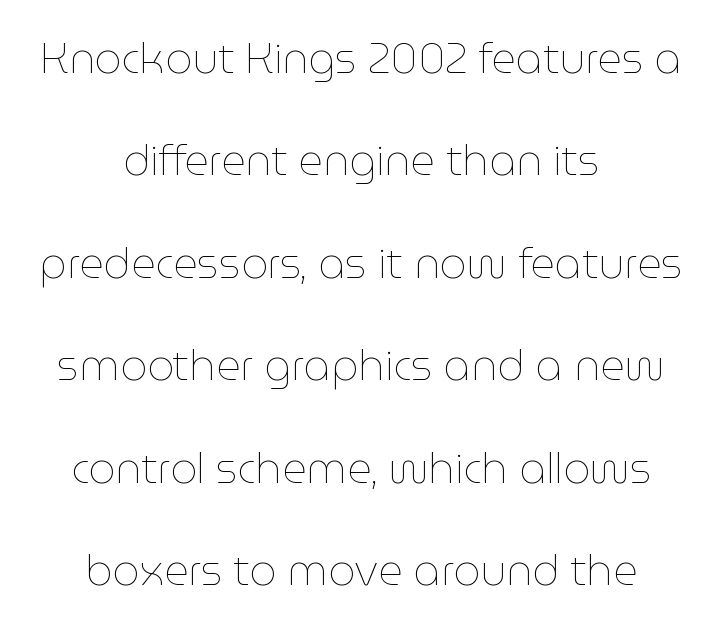
The image shows 42 px thin type, upright; set centered, loose line spacing (2.44x), normal letter spacing, not underlined; low stroke contrast and a medium x-height.
